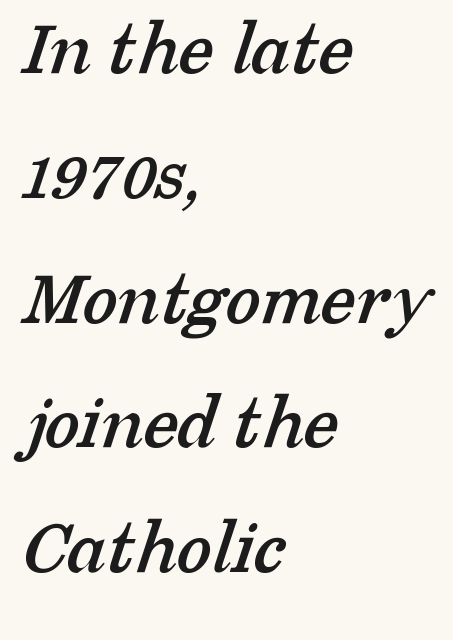
Varying glyph widths throughout — classic text-font behaviour. Does the type have serifs? Yes, each stem ends in a small foot. One-word summary of the alignment: left. No word sits above an underline.
